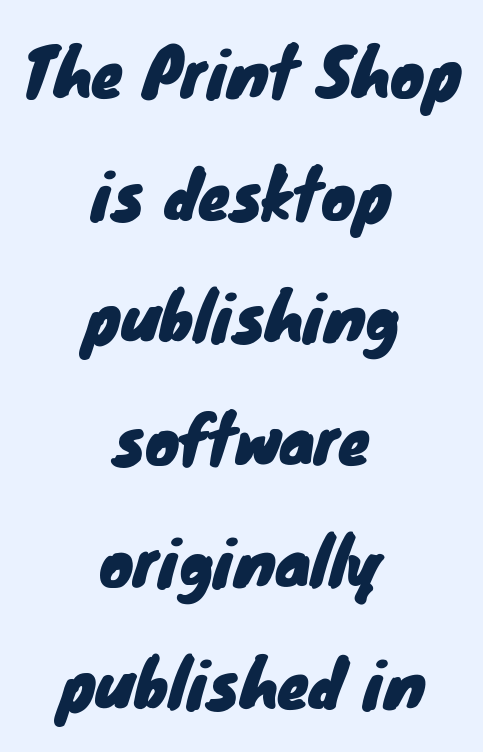
The image shows 64 px sans-serif type; set centered, loose line spacing (1.91x), normal letter spacing, not underlined; low stroke contrast and a small x-height.
